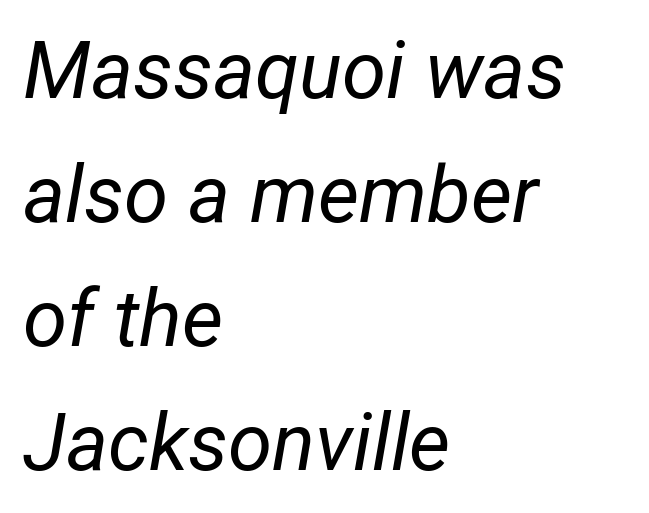
Nothing heavy about these letters — not bold at all. Check under the words: just untouched page. The rendering applies a slant to the glyphs. Looks like regular typesetting: each glyph gets only the width it needs.
